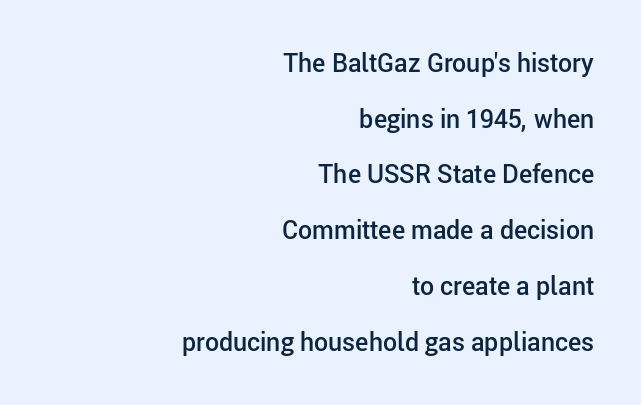
These lines carry some extra weight — a demibold, not a full bold. Only glyphs here, with clear space below each row. Summary of vertical rhythm: relaxed, with wide interline spacing. Letter spacing: default.
